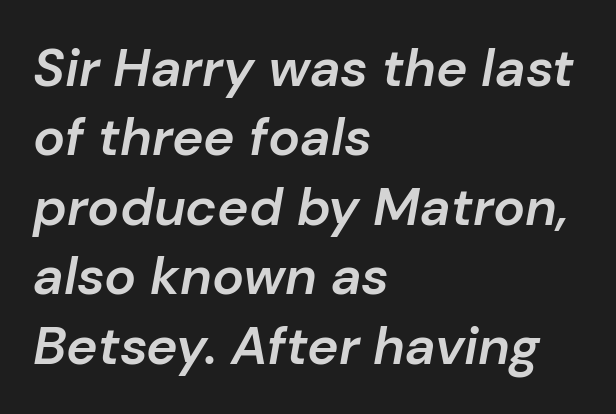
Q: Is the text bold? A: Semi-bold.
Q: Is the text italic (slanted)? A: Yes, it leans right by about 10 degrees.
Q: Is the text underlined? A: No.
Q: How is the paragraph aligned? A: Left-aligned.
Q: Is the spacing between letters normal or unusually wide? A: Normal.
Q: Is the spacing between lines tight, normal or loose? A: Normal.
Q: Width (condensed, normal, or wide)? A: Normal.
Q: Stroke contrast? A: Low.
Q: x-height? A: Medium.
Q: Monospaced? A: No.
